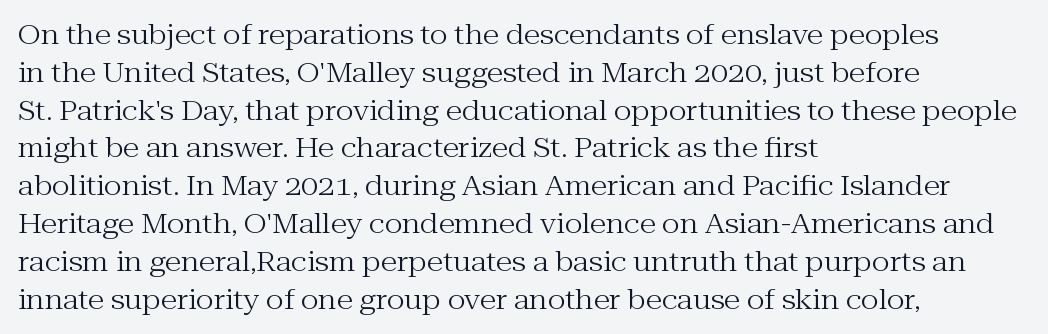
Q: Is the text bold? A: No.
Q: Is the text italic (slanted)? A: No, it is upright.
Q: Is the text underlined? A: No.
Q: How is the paragraph aligned? A: Left-aligned.
Q: Is the spacing between letters normal or unusually wide? A: Normal.
Q: Is the spacing between lines tight, normal or loose? A: Normal.
